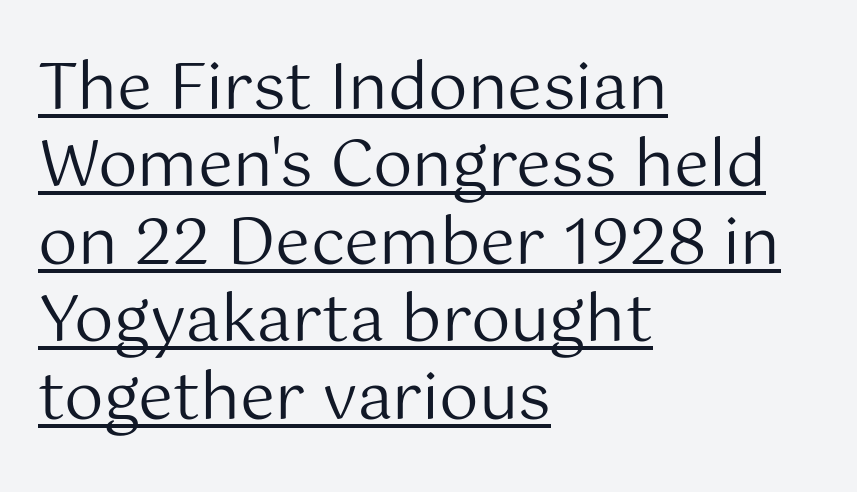
{"serif": "no", "italic": "no", "bold": "no", "weight": "regular", "width": "normal", "stroke_contrast": "medium", "x_height": "medium", "monospaced": "no", "underline": "yes", "align": "left", "line_spacing_ratio": 1.23, "letter_spacing": "normal", "letter_spacing_em": 0.0, "glyph_px": 63}
